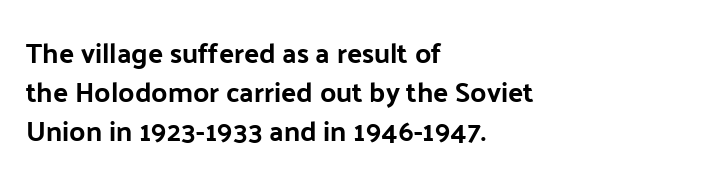
{"serif": "no", "italic": "no", "width": "normal", "stroke_contrast": "low", "x_height": "medium", "monospaced": "no", "underline": "no", "align": "left", "line_spacing": "normal", "line_spacing_ratio": 1.39, "letter_spacing": "normal", "letter_spacing_em": 0.0, "glyph_px": 28}
